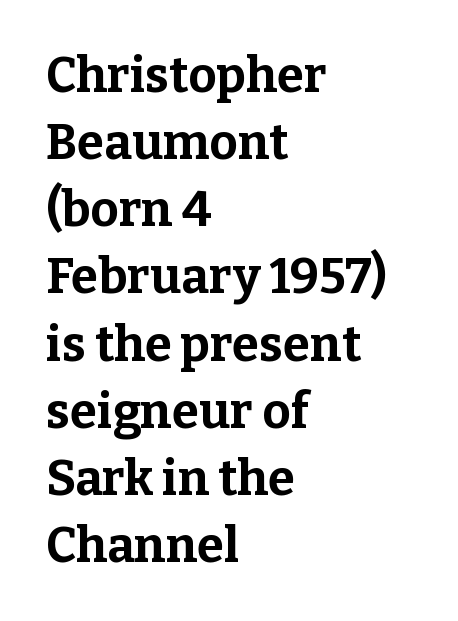
{"serif": "yes", "italic": "no", "bold": "yes", "weight": "bold", "width": "normal", "stroke_contrast": "low", "x_height": "medium", "monospaced": "no", "underline": "no", "align": "left", "line_spacing": "normal", "line_spacing_ratio": 1.37, "letter_spacing": "normal", "letter_spacing_em": 0.0, "glyph_px": 49}
